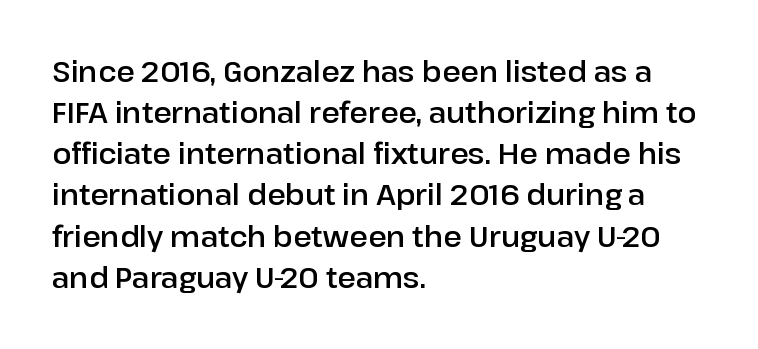
{"serif": "no", "italic": "no", "width": "normal", "stroke_contrast": "low", "x_height": "medium", "monospaced": "no", "underline": "no", "align": "left", "line_spacing": "normal", "line_spacing_ratio": 1.47, "letter_spacing": "normal", "letter_spacing_em": 0.0, "glyph_px": 28}
